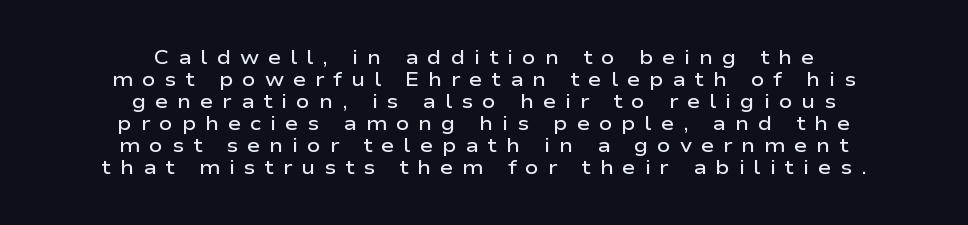
Q: Is the text bold? A: Semi-bold.
Q: Is the text italic (slanted)? A: No, it is upright.
Q: Is the text underlined? A: No.
Q: How is the paragraph aligned? A: Centered.
Q: Is the spacing between letters normal or unusually wide? A: Unusually wide.
Q: Is the spacing between lines tight, normal or loose? A: Tight.
